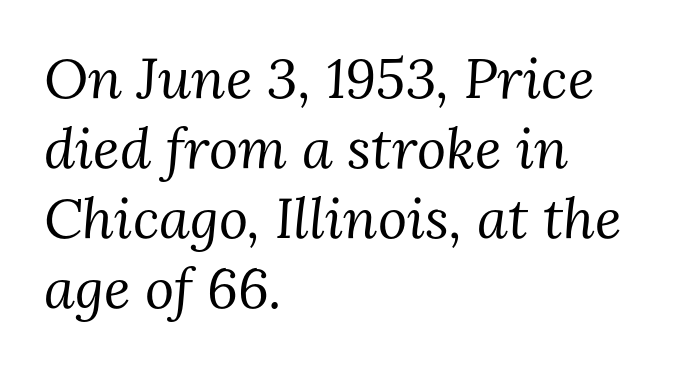
The image shows 56 px regular-weight serif type, italic (leaning right); set left-aligned, normal line spacing (1.25x), normal letter spacing, not underlined; medium stroke contrast and a medium x-height.
